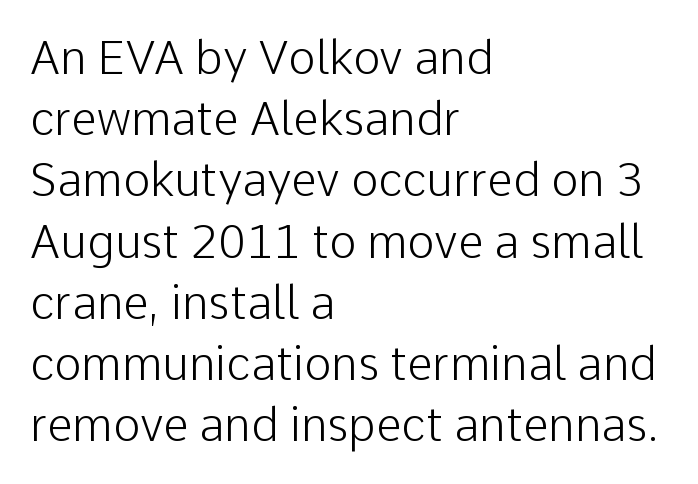
The type family on display is of the sans-serif kind. The weight tops out at a normal text grade. The strip under each line holds only bare page. Each new line begins a customary step beneath the previous one. These lines stack with their left ends in a neat column.
